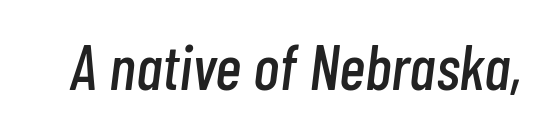
The image shows 63 px condensed type, italic (leaning right); set normal letter spacing, not underlined; low stroke contrast and a medium x-height.
